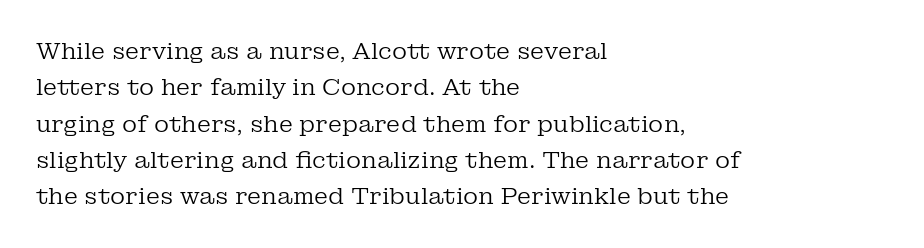
{"italic": "no", "bold": "no", "underline": "no", "align": "left", "line_spacing": "normal", "line_spacing_ratio": 1.58, "letter_spacing": "normal", "letter_spacing_em": 0.0, "glyph_px": 23}
